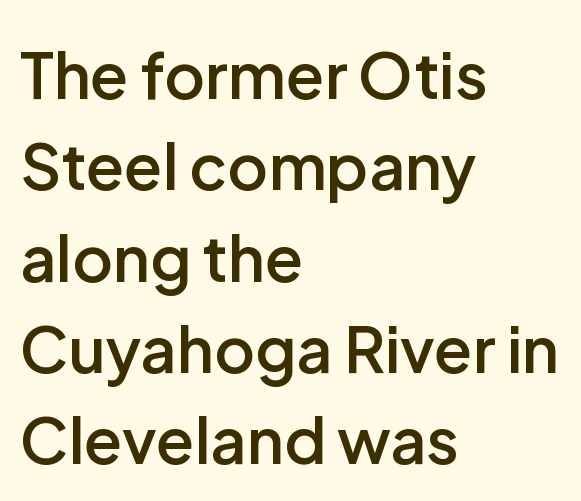
The image shows 63 px semibold sans-serif type, upright; set left-aligned, normal line spacing (1.45x), normal letter spacing, not underlined; low stroke contrast and a medium x-height.
